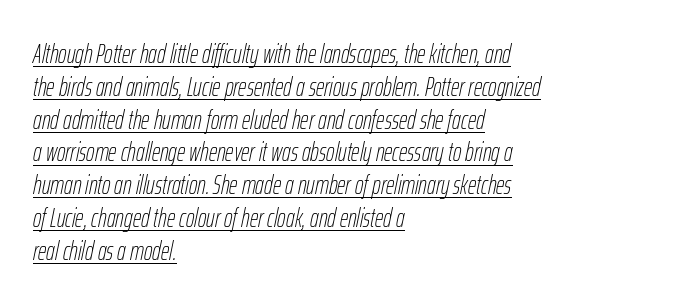
{"italic": "yes", "lean": "right", "slant_degrees": 12, "bold": "no", "underline": "yes", "align": "left", "line_spacing": "normal", "line_spacing_ratio": 1.26, "letter_spacing": "normal", "letter_spacing_em": 0.0, "glyph_px": 26}
